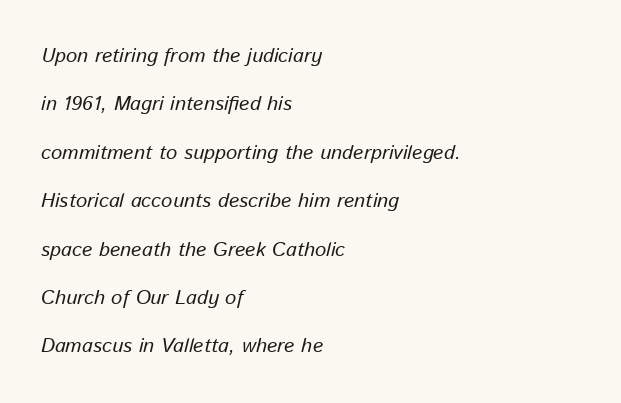
The image shows 20 px text type, italic (leaning right); set left-aligned, loose line spacing (2.42x), normal letter spacing, not underlined.
